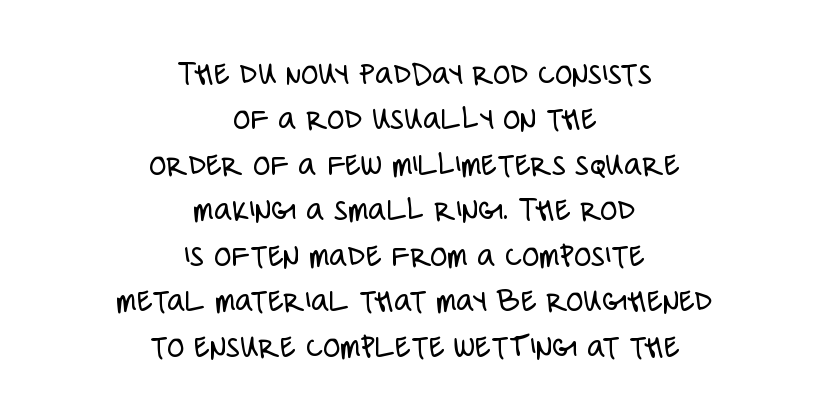
{"serif": "no", "italic": "no", "bold": "no", "weight": "light", "width": "condensed", "stroke_contrast": "low", "x_height": "large", "monospaced": "no", "underline": "no", "align": "center", "line_spacing": "normal", "line_spacing_ratio": 1.3, "letter_spacing": "normal", "letter_spacing_em": 0.0, "glyph_px": 35}
